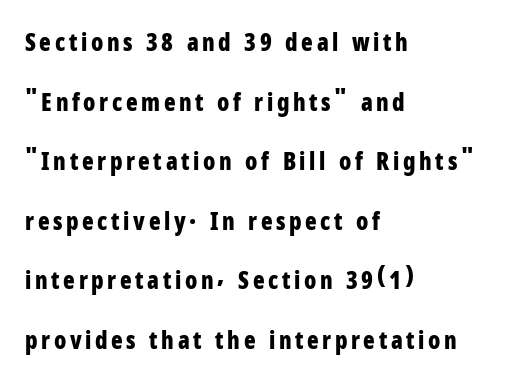
Q: Is the text bold? A: Yes.
Q: Is the text italic (slanted)? A: No, it is upright.
Q: Is the text underlined? A: No.
Q: How is the paragraph aligned? A: Left-aligned.
Q: Is the spacing between lines tight, normal or loose? A: Loose.
